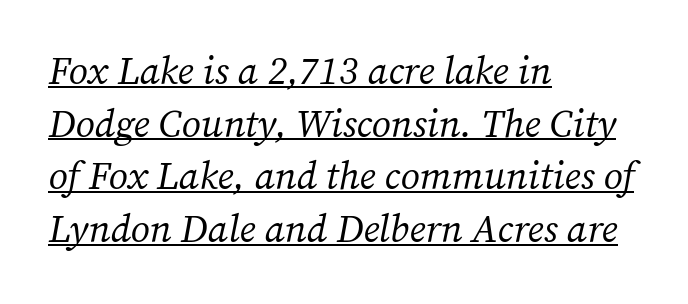
The image shows 39 px regular-weight serif type, italic (leaning right); set left-aligned, normal line spacing (1.35x), normal letter spacing, underlined; medium stroke contrast and a medium x-height.
